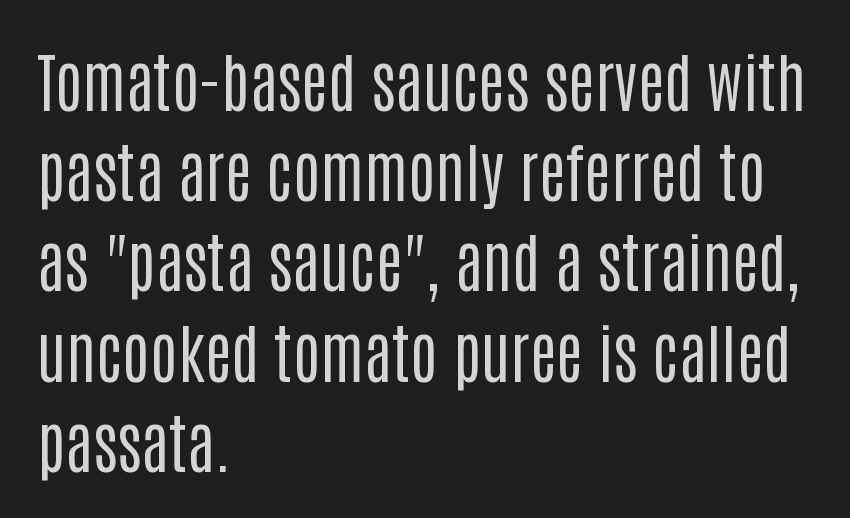
The image shows 64 px regular-weight, condensed sans-serif type, upright; set left-aligned, normal line spacing (1.41x), normal letter spacing, not underlined; low stroke contrast and a large x-height.
